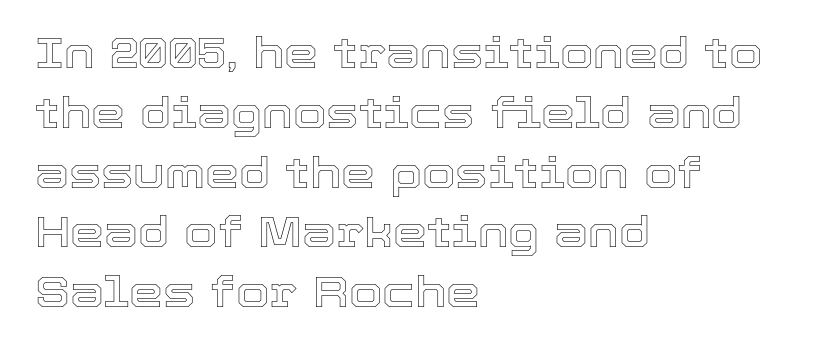
{"italic": "no", "width": "normal", "x_height": "medium", "monospaced": "no", "underline": "no", "align": "left", "line_spacing": "normal", "line_spacing_ratio": 1.39, "letter_spacing": "normal", "letter_spacing_em": 0.0, "glyph_px": 43}
